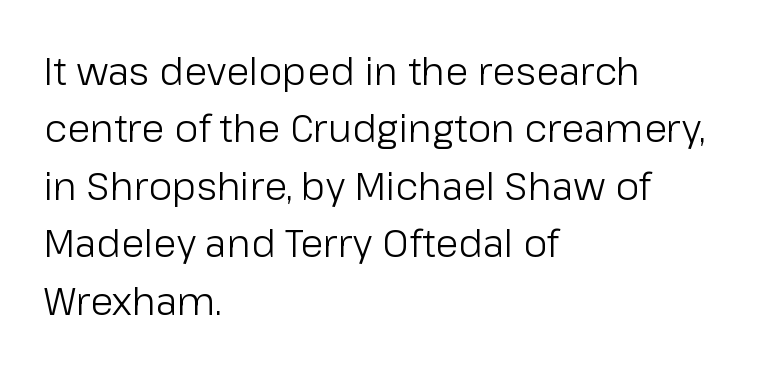
Vertical strokes here are truly vertical. Leading matches the norm, producing a regular column. Look at the bottom of the vertical strokes: they stop flat, with no serifs. The rag falls on the right side of this text block. The specimen omits any rule beneath the text block's lines. Character widths vary here, with narrow letters taking less room than wide ones.
